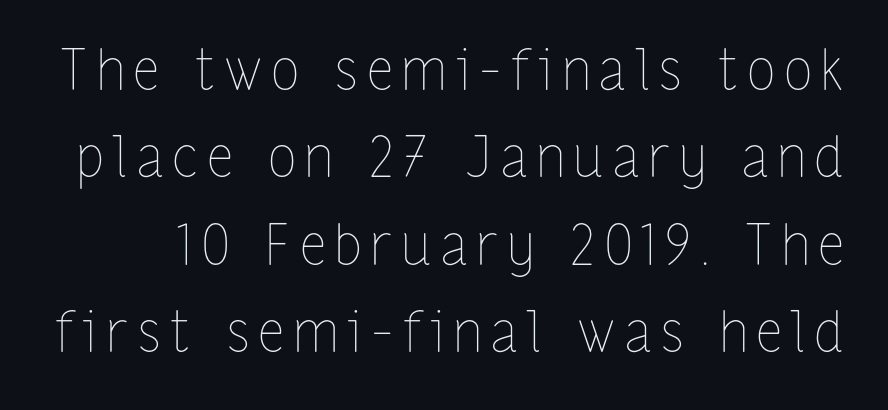
Q: Is the text bold? A: No.
Q: Is the text italic (slanted)? A: No, it is upright.
Q: Is the text underlined? A: No.
Q: Is the spacing between lines tight, normal or loose? A: Normal.
Q: Width (condensed, normal, or wide)? A: Condensed.
Q: Stroke contrast? A: Low.
Q: x-height? A: Medium.
Q: Monospaced? A: No.
